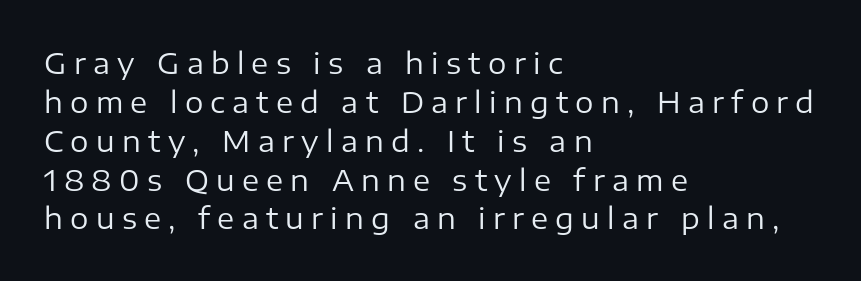
Q: Is the text bold? A: No.
Q: Is the text italic (slanted)? A: No, it is upright.
Q: Is the typeface a serif or a sans-serif typeface? A: Sans-serif.
Q: Is the text underlined? A: No.
Q: How is the paragraph aligned? A: Left-aligned.
Q: Is the spacing between letters normal or unusually wide? A: Unusually wide.
Q: Is the spacing between lines tight, normal or loose? A: Normal.
Q: Width (condensed, normal, or wide)? A: Normal.
Q: Stroke contrast? A: Low.
Q: x-height? A: Medium.
Q: Monospaced? A: No.
